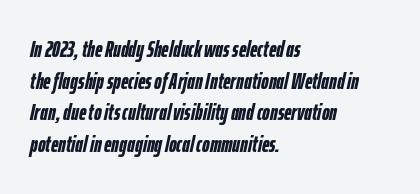
The image shows 23 px bold type, italic (leaning right); set left-aligned, normal line spacing (1.38x), normal letter spacing, not underlined.
